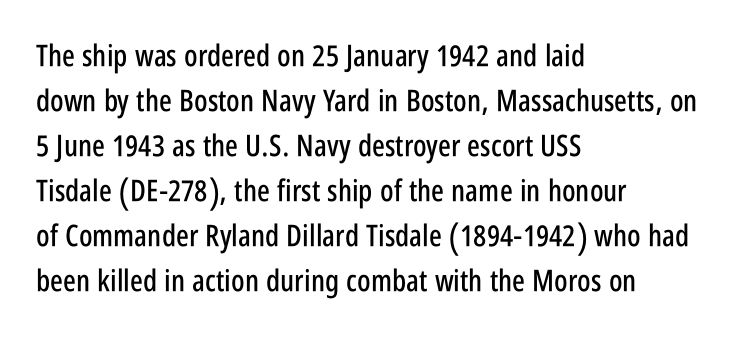
The face used here is rendered with its standard letterfit. The lines in this sample share a left origin and differ only in where they stop. The glyphs are unaccompanied by any horizontal stroke below them. Letterform terminals end flat and unadorned throughout the passage.
